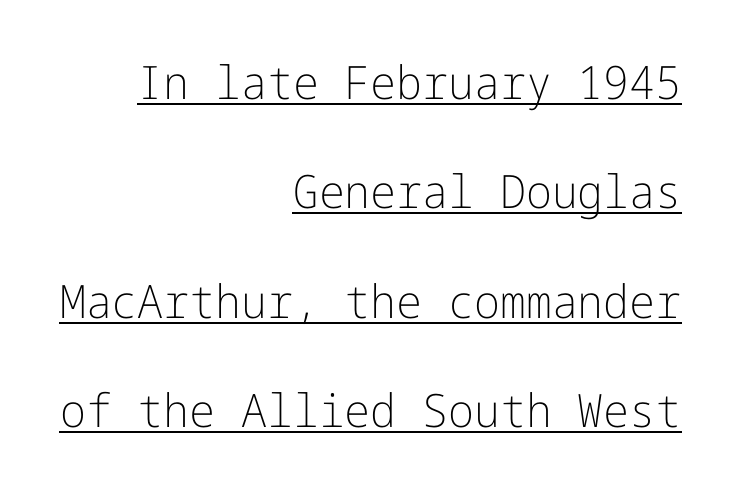
{"serif": "no", "italic": "no", "bold": "no", "weight": "light", "width": "normal", "stroke_contrast": "low", "x_height": "medium", "underline": "yes", "align": "right", "line_spacing": "loose", "line_spacing_ratio": 2.38, "letter_spacing": "normal", "letter_spacing_em": 0.0, "glyph_px": 46}
